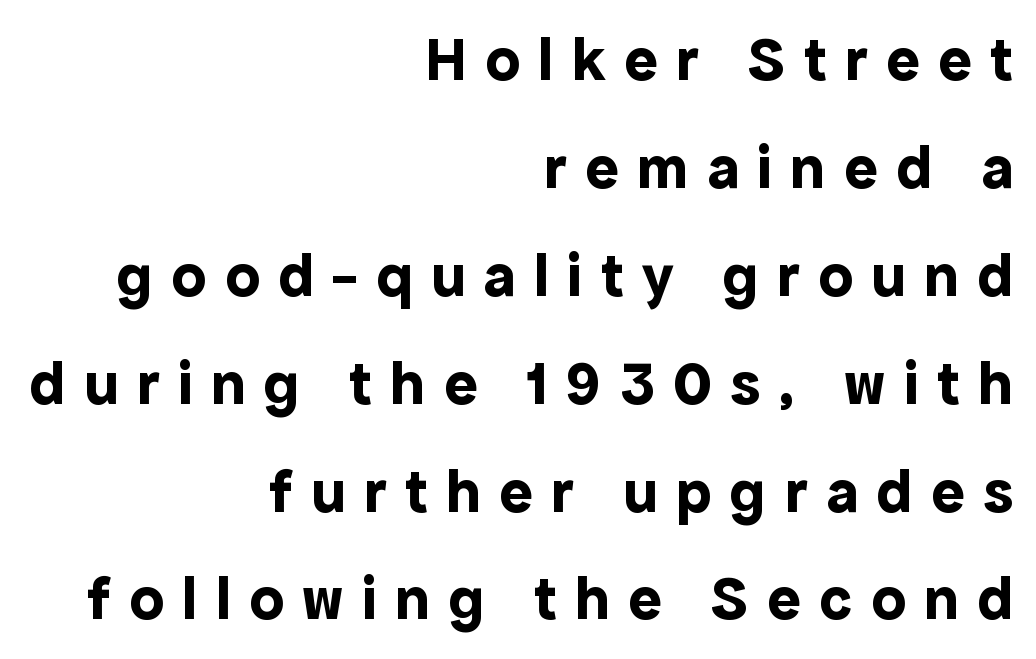
{"serif": "no", "italic": "no", "bold": "yes", "weight": "bold", "width": "normal", "x_height": "medium", "monospaced": "no", "underline": "no", "align": "right", "line_spacing_ratio": 1.74, "letter_spacing": "wide", "letter_spacing_em": 0.3, "glyph_px": 62}
